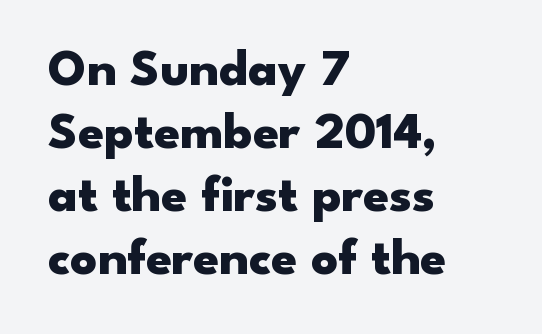
{"serif": "no", "italic": "no", "bold": "yes", "weight": "heavy", "width": "wide", "stroke_contrast": "low", "x_height": "small", "monospaced": "no", "underline": "no", "align": "left", "line_spacing_ratio": 1.21, "letter_spacing": "normal", "letter_spacing_em": 0.0, "glyph_px": 52}
